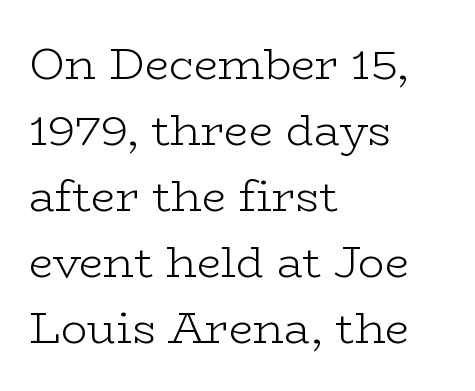
The image shows 44 px light, wide serif type, upright; set left-aligned, normal line spacing (1.5x), normal letter spacing, not underlined; low stroke contrast and a medium x-height.
